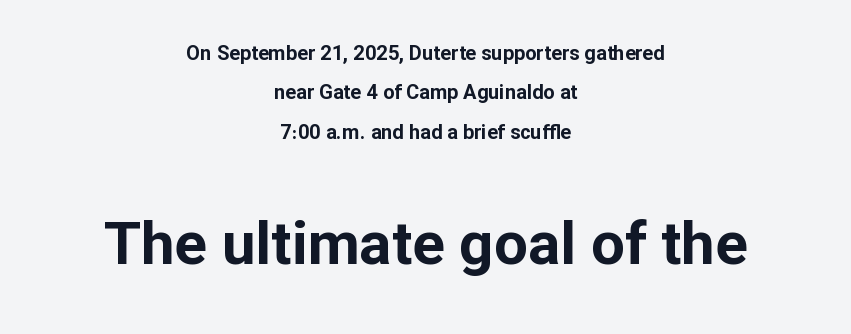
The image shows 60 px bold sans-serif type, upright; set centered, loose line spacing (1.97x), normal letter spacing, not underlined; the second (bottom) block is 3.0x larger; low stroke contrast and a medium x-height.
